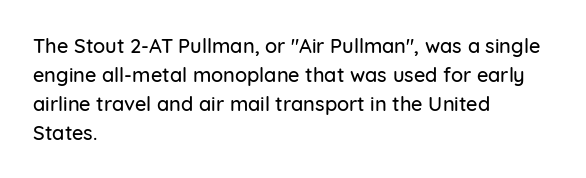
Rows of type keep a routine distance in the vertical direction. Is the block centered? No — it sits flush against the left margin. No italicization has been applied; the sample stays upright. Letters rest on an invisible, unmarked baseline.
